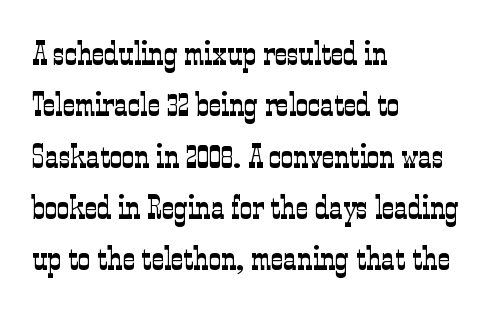
Q: Is the text bold? A: No.
Q: Is the text italic (slanted)? A: No, it is upright.
Q: Is the typeface a serif or a sans-serif typeface? A: Serif.
Q: Is the text underlined? A: No.
Q: How is the paragraph aligned? A: Left-aligned.
Q: Is the spacing between letters normal or unusually wide? A: Normal.
Q: Is the spacing between lines tight, normal or loose? A: Normal.
Q: Width (condensed, normal, or wide)? A: Condensed.
Q: Stroke contrast? A: Low.
Q: x-height? A: Medium.
Q: Monospaced? A: No.
